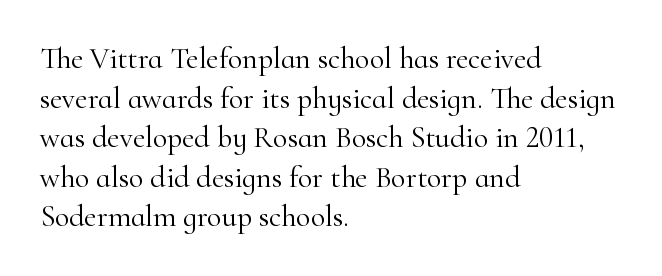
{"serif": "yes", "italic": "no", "bold": "no", "weight": "light", "width": "normal", "stroke_contrast": "high", "x_height": "small", "monospaced": "no", "underline": "no", "align": "left", "line_spacing": "normal", "line_spacing_ratio": 1.32, "letter_spacing": "normal", "letter_spacing_em": 0.0, "glyph_px": 30}
